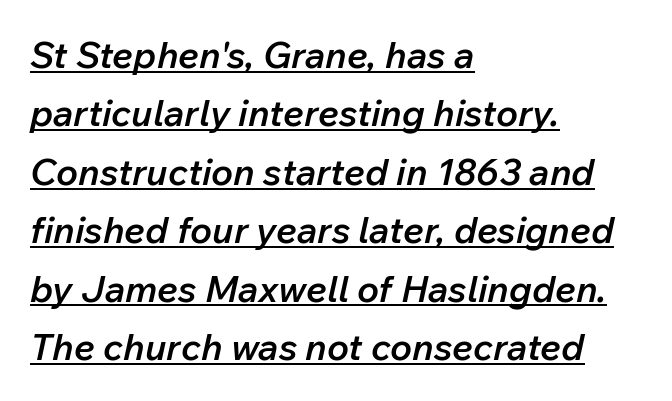
The lines in this sample share a left origin and differ only in where they stop. The specimen reads as italic at a glance. The characters look somewhat weighty, a semibold short of true bold. Note the varied advance widths — an 'i' is clearly narrower than an 'm'. In designer terms, the underline attribute is active on this setting.
